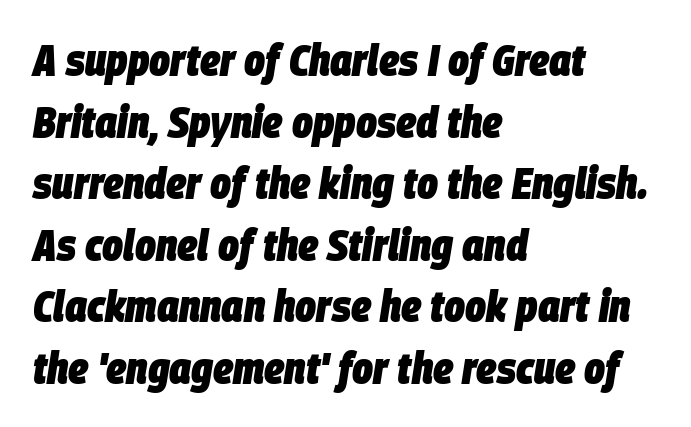
Horizontally, the lines are justified to the leading edge only. What stands out about the letter spacing? Nothing — it is the standard amount. In terms of leading, this rendering sits right in the middle. This sample uses an oblique cut, with every glyph tilted off the vertical. No word sits above an underline.
